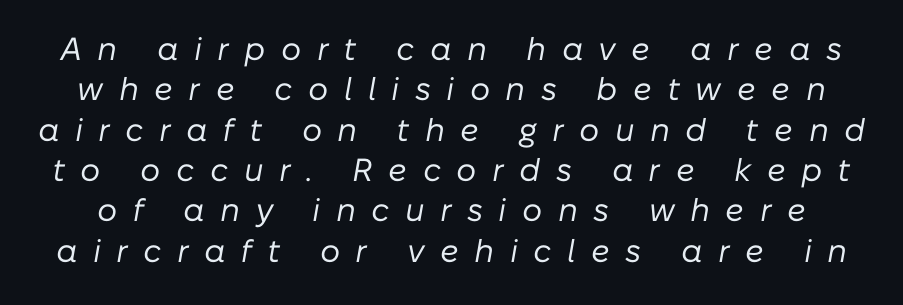
{"italic": "yes", "lean": "right", "slant_degrees": 10, "bold": "no", "weight": "regular", "width": "normal", "stroke_contrast": "low", "x_height": "medium", "monospaced": "no", "underline": "no", "line_spacing": "normal", "line_spacing_ratio": 1.26, "letter_spacing": "wide", "letter_spacing_em": 0.48, "glyph_px": 32}
